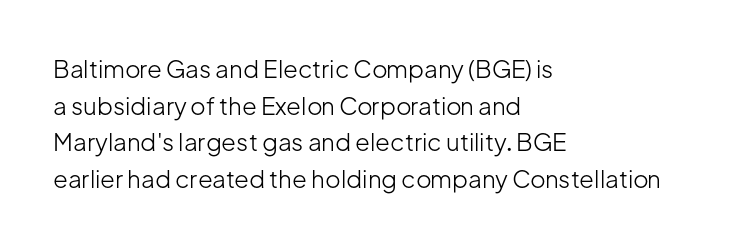
{"italic": "no", "bold": "no", "underline": "no", "align": "left", "line_spacing": "normal", "line_spacing_ratio": 1.53, "letter_spacing": "normal", "letter_spacing_em": 0.0, "glyph_px": 24}
